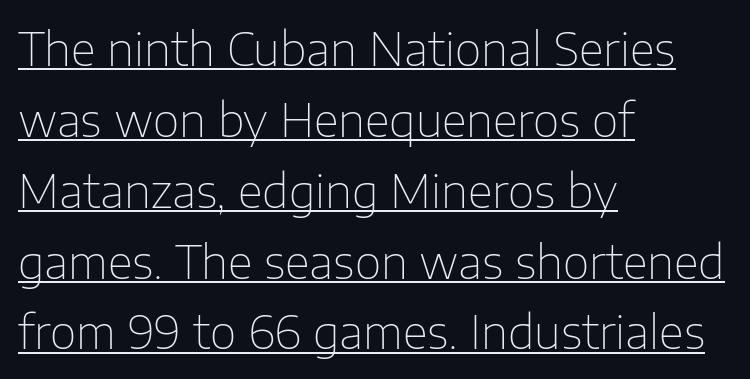
If you drew a ruler down the left edge, every line would touch it. The horizontal fit of the characters is conventional and even. You could not count columns in this text — the font is proportionally spaced. The letters look calm and open, with moderate or lighter stems.
